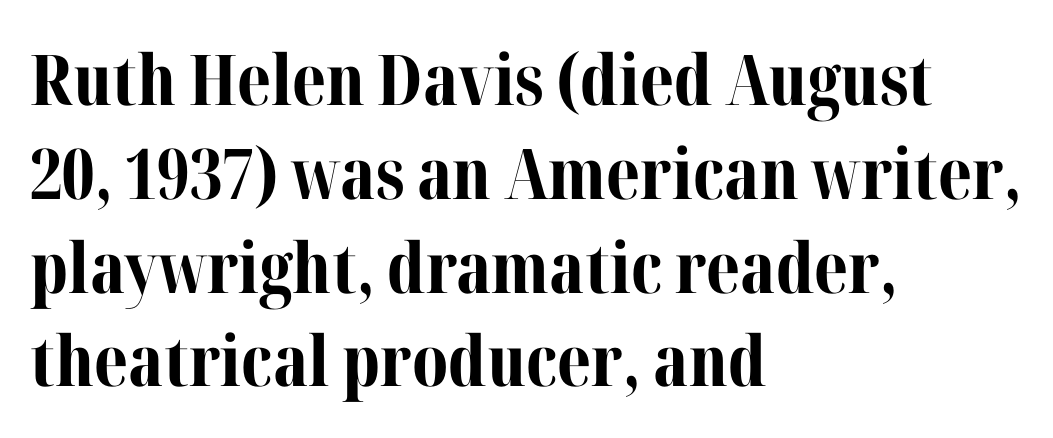
The lines sit at an ordinary, default distance from one another. The axis of the letterforms is exactly vertical. Is the letter spacing exaggerated? No — it looks like the ordinary default. The typesetter chose a ragged-right arrangement here.
